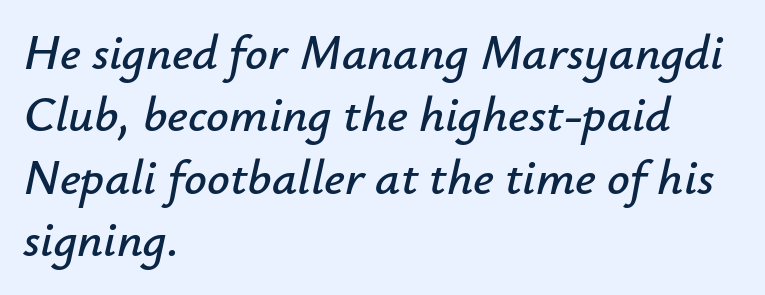
{"italic": "yes", "lean": "right", "slant_degrees": 12, "width": "normal", "stroke_contrast": "low", "x_height": "small", "monospaced": "no", "underline": "no", "align": "left", "line_spacing": "normal", "line_spacing_ratio": 1.25, "letter_spacing": "normal", "letter_spacing_em": 0.0, "glyph_px": 50}
